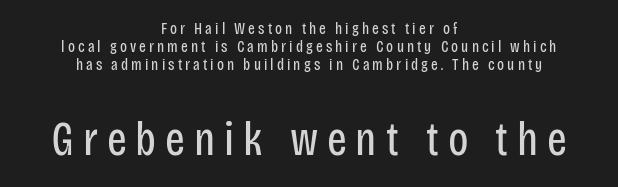
One glance says dense: line gaps are narrower than usual. The designer gave the closing block more size than the opening block. Designer's note — italics off, roman on. Note the varied advance widths — an 'i' is clearly narrower than an 'm'. A light-to-regular cut is what we see here. Any mark beneath the type? The region is blank.
